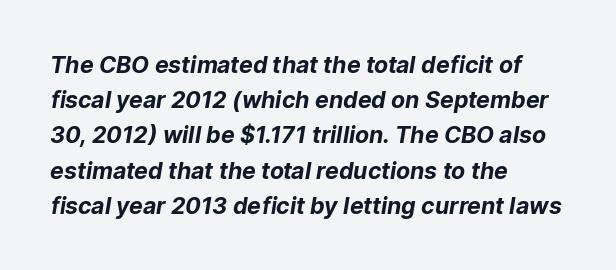
The image shows 23 px bold type; set left-aligned, normal line spacing (1.53x), normal letter spacing, not underlined.
